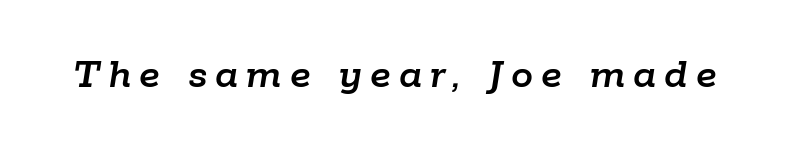
These lines were composed using italics. Note the varied advance widths — an 'i' is clearly narrower than an 'm'. The strip under each line holds only bare page.
